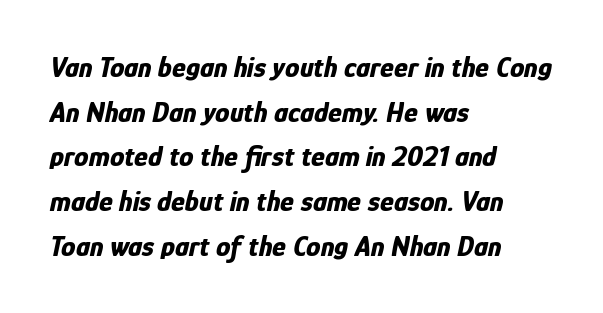
Horizontally, the lines are justified to the leading edge only. The strokes are fattened all the way to bold. This sample keeps an unexceptional amount of space between lines. Nothing unusual about the tracking: characters are spaced as the font intends.
